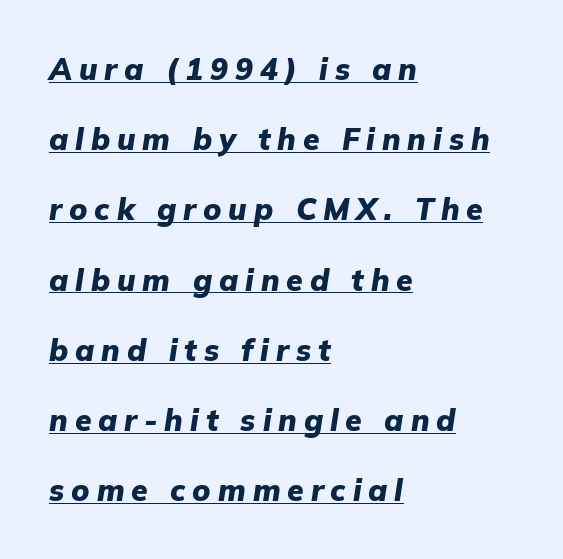
The image shows 30 px heavy type, italic (leaning right); set left-aligned, loose line spacing (2.34x), unusually wide letter spacing (+0.23 em), underlined; low stroke contrast and a medium x-height.
